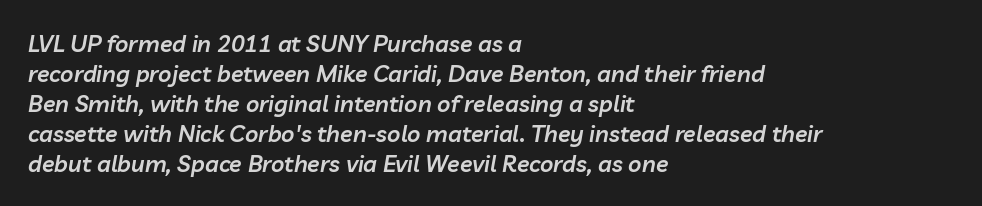
The image shows 23 px text type, italic (leaning right); set left-aligned, normal line spacing (1.3x), normal letter spacing, not underlined.
